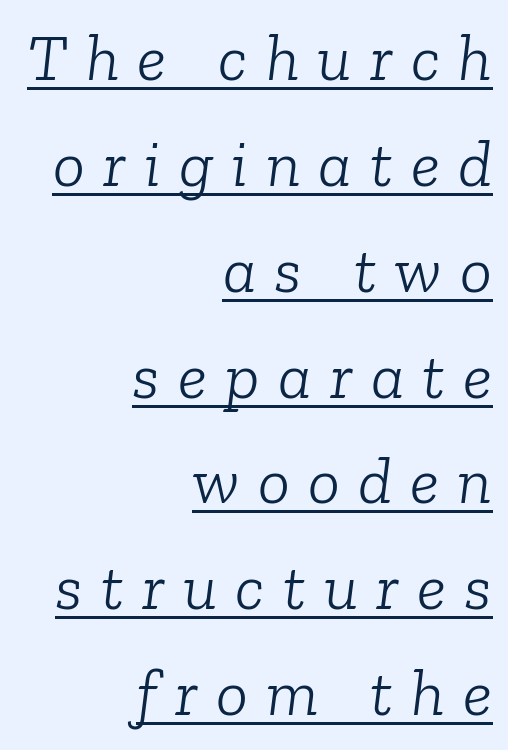
Q: Is the text bold? A: No.
Q: Is the text italic (slanted)? A: Yes, it leans right by about 6 degrees.
Q: Is the typeface a serif or a sans-serif typeface? A: Serif.
Q: Is the text underlined? A: Yes.
Q: How is the paragraph aligned? A: Right-aligned.
Q: Is the spacing between letters normal or unusually wide? A: Unusually wide.
Q: Is the spacing between lines tight, normal or loose? A: Normal.
Q: Width (condensed, normal, or wide)? A: Normal.
Q: Stroke contrast? A: Low.
Q: x-height? A: Medium.
Q: Monospaced? A: No.
